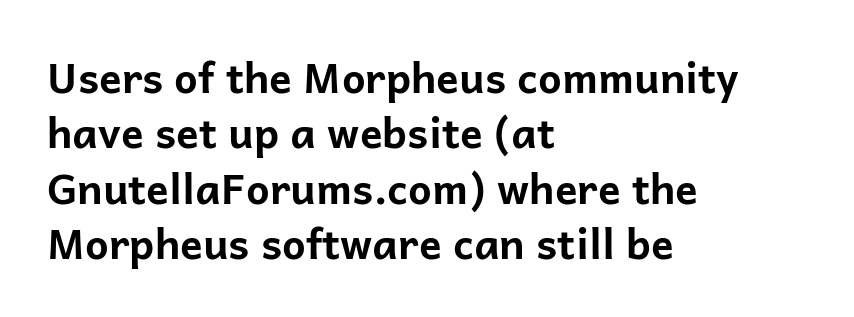
The image shows 42 px bold sans-serif type, upright; set left-aligned, normal line spacing (1.32x), normal letter spacing, not underlined; low stroke contrast and a medium x-height.
